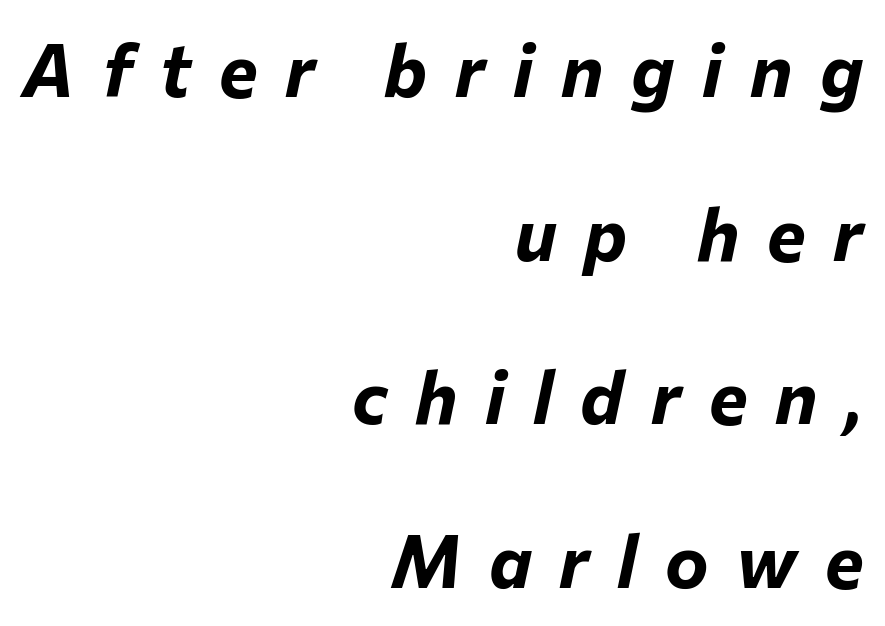
Q: Is the text bold? A: Yes.
Q: Is the text italic (slanted)? A: Yes, it leans right by about 12 degrees.
Q: Is the text underlined? A: No.
Q: How is the paragraph aligned? A: Right-aligned.
Q: Is the spacing between letters normal or unusually wide? A: Unusually wide.
Q: Is the spacing between lines tight, normal or loose? A: Loose.
Q: Width (condensed, normal, or wide)? A: Normal.
Q: Stroke contrast? A: Low.
Q: x-height? A: Medium.
Q: Monospaced? A: No.
